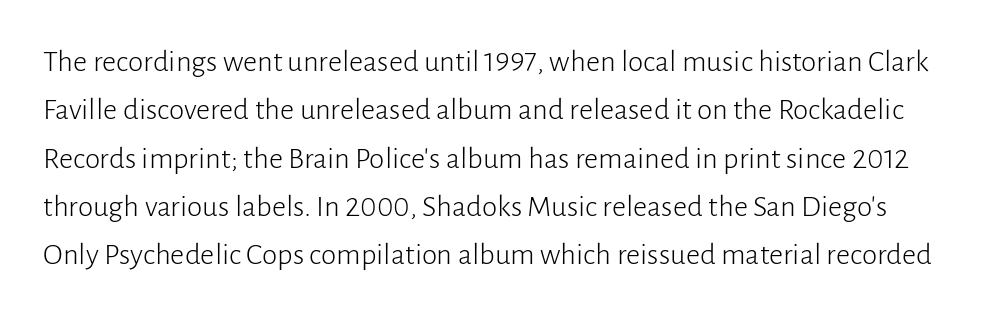
Q: Is the text bold? A: No.
Q: Is the text italic (slanted)? A: No, it is upright.
Q: Is the typeface a serif or a sans-serif typeface? A: Sans-serif.
Q: Is the text underlined? A: No.
Q: Is the spacing between letters normal or unusually wide? A: Normal.
Q: Is the spacing between lines tight, normal or loose? A: Normal.
Q: Width (condensed, normal, or wide)? A: Normal.
Q: Stroke contrast? A: Low.
Q: x-height? A: Medium.
Q: Monospaced? A: No.
